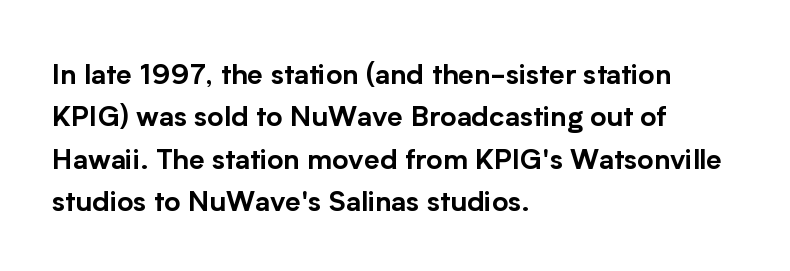
The image shows 28 px sans-serif type, upright; set left-aligned, normal line spacing (1.51x), normal letter spacing, not underlined; low stroke contrast and a medium x-height.
